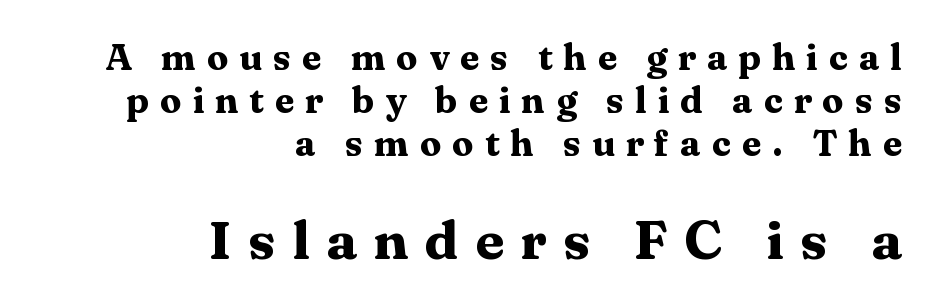
{"serif": "yes", "italic": "no", "bold": "yes", "weight": "heavy", "width": "wide", "stroke_contrast": "medium", "x_height": "medium", "monospaced": "no", "underline": "no", "align": "right", "line_spacing_ratio": 1.19, "letter_spacing": "wide", "letter_spacing_em": 0.3, "larger_block": "second", "size_ratio": 1.5, "glyph_px": 54}
